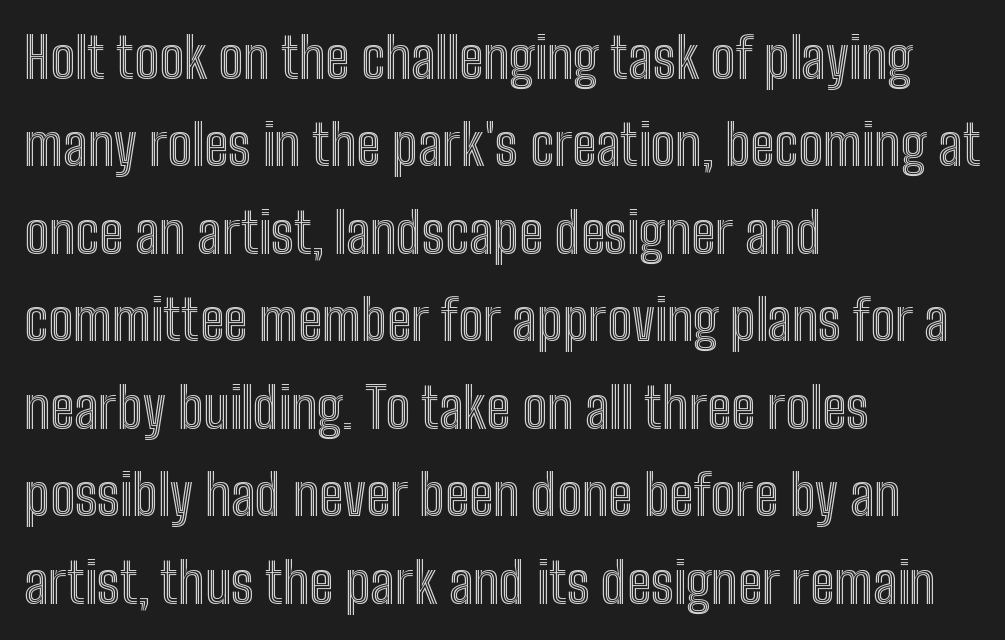
Q: Is the text italic (slanted)? A: No, it is upright.
Q: Is the text underlined? A: No.
Q: How is the paragraph aligned? A: Left-aligned.
Q: Is the spacing between letters normal or unusually wide? A: Normal.
Q: Is the spacing between lines tight, normal or loose? A: Normal.
Q: Width (condensed, normal, or wide)? A: Condensed.
Q: x-height? A: Medium.
Q: Monospaced? A: No.
